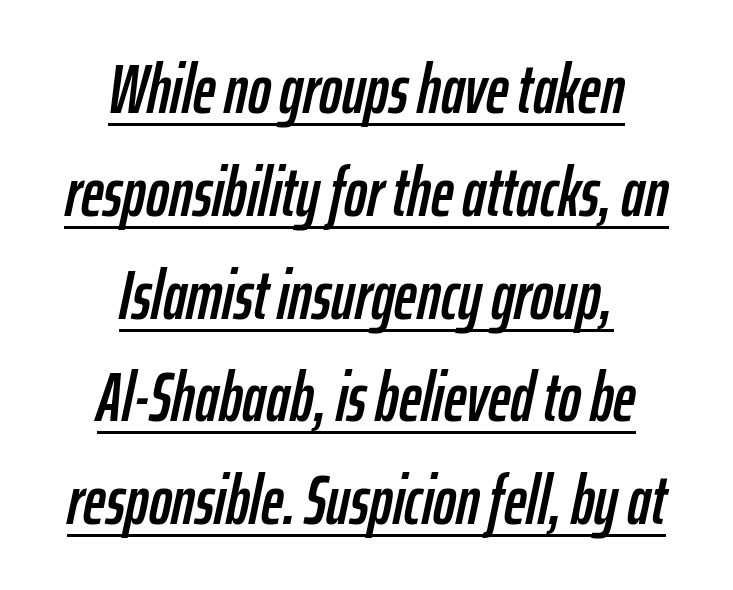
The line-height multiplier appears to be the usual default. The glyphs are accompanied by a horizontal stroke just below them. The lettering tilts uniformly, giving the passage an italic look. The whitespace from short lines is split evenly between both sides. A typesetter would call this proportional, since set widths differ per character.
